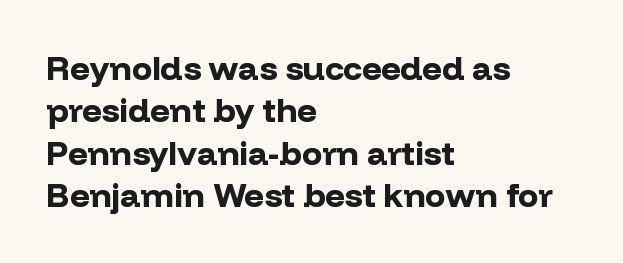
The image shows 34 px bold sans-serif type, upright; set left-aligned, normal line spacing (1.25x), normal letter spacing, not underlined; low stroke contrast and a medium x-height.
